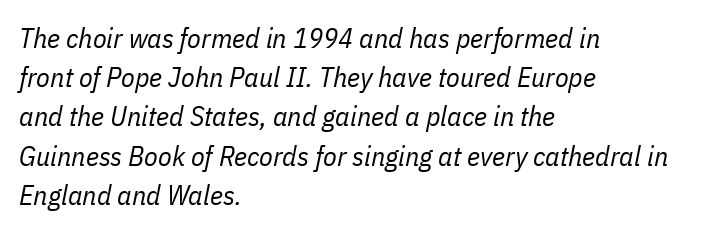
Q: Is the text bold? A: No.
Q: Is the text italic (slanted)? A: Yes, it leans right by about 11 degrees.
Q: Is the text underlined? A: No.
Q: How is the paragraph aligned? A: Left-aligned.
Q: Is the spacing between letters normal or unusually wide? A: Normal.
Q: Is the spacing between lines tight, normal or loose? A: Normal.
Q: Width (condensed, normal, or wide)? A: Condensed.
Q: Stroke contrast? A: Low.
Q: x-height? A: Medium.
Q: Monospaced? A: No.
